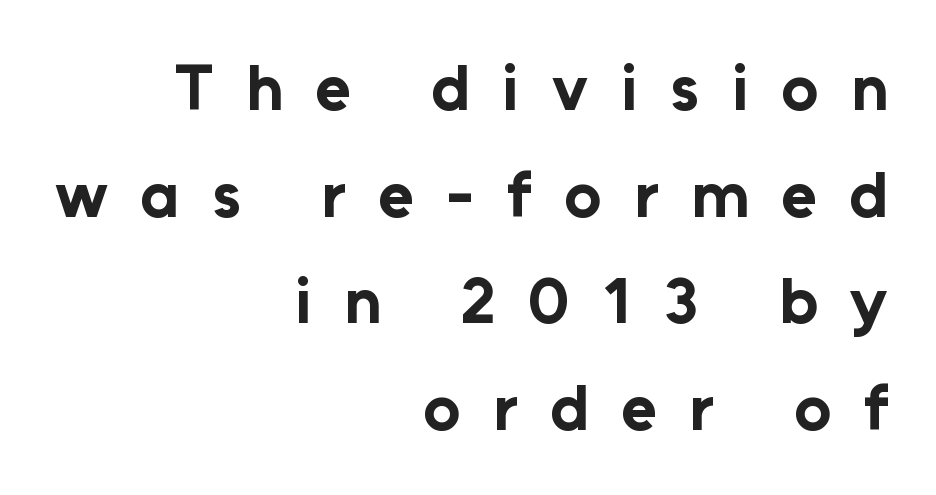
Q: Is the text bold? A: Yes.
Q: Is the text italic (slanted)? A: No, it is upright.
Q: Is the typeface a serif or a sans-serif typeface? A: Sans-serif.
Q: Is the text underlined? A: No.
Q: How is the paragraph aligned? A: Right-aligned.
Q: Is the spacing between letters normal or unusually wide? A: Unusually wide.
Q: Is the spacing between lines tight, normal or loose? A: Normal.
Q: Width (condensed, normal, or wide)? A: Normal.
Q: Stroke contrast? A: Low.
Q: x-height? A: Medium.
Q: Monospaced? A: No.
